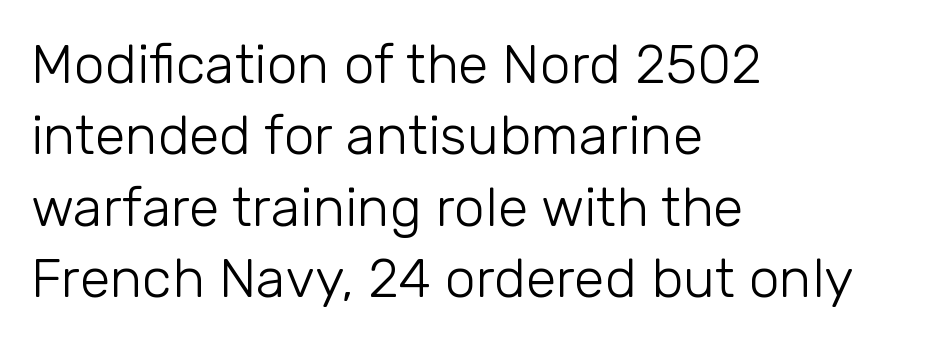
{"serif": "no", "italic": "no", "bold": "no", "weight": "light", "width": "normal", "stroke_contrast": "low", "x_height": "medium", "monospaced": "no", "underline": "no", "align": "left", "line_spacing": "normal", "line_spacing_ratio": 1.3, "letter_spacing": "normal", "letter_spacing_em": 0.0, "glyph_px": 55}
